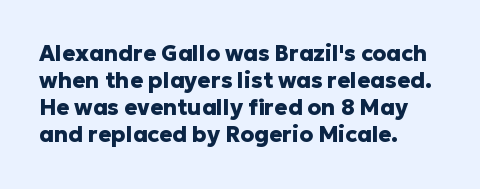
Q: Is the text bold? A: Yes.
Q: Is the text italic (slanted)? A: No, it is upright.
Q: Is the text underlined? A: No.
Q: How is the paragraph aligned? A: Left-aligned.
Q: Is the spacing between letters normal or unusually wide? A: Normal.
